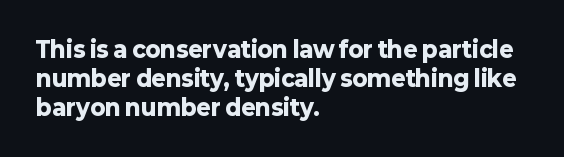
The image shows 22 px bold type, upright; set left-aligned, normal line spacing (1.31x), normal letter spacing, not underlined.
